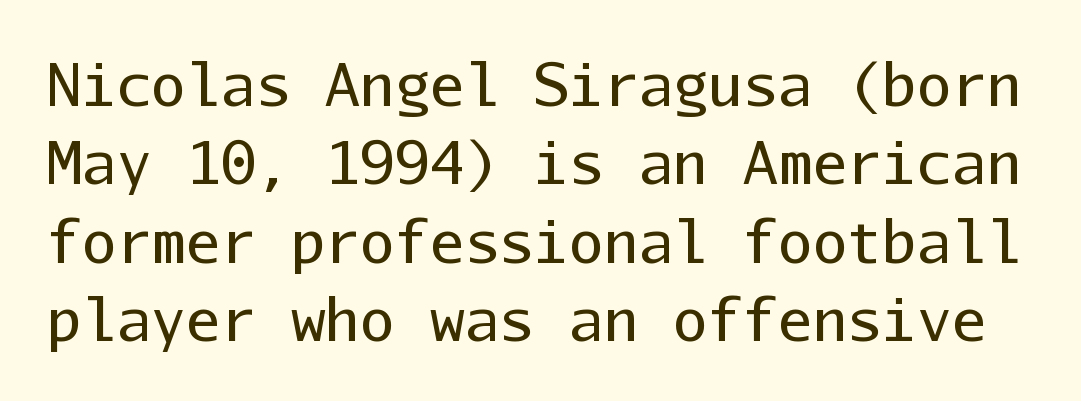
{"serif": "no", "italic": "no", "bold": "no", "weight": "regular", "width": "normal", "stroke_contrast": "low", "x_height": "medium", "monospaced": "yes", "underline": "no", "line_spacing": "normal", "line_spacing_ratio": 1.35, "letter_spacing": "normal", "letter_spacing_em": 0.0, "glyph_px": 58}
